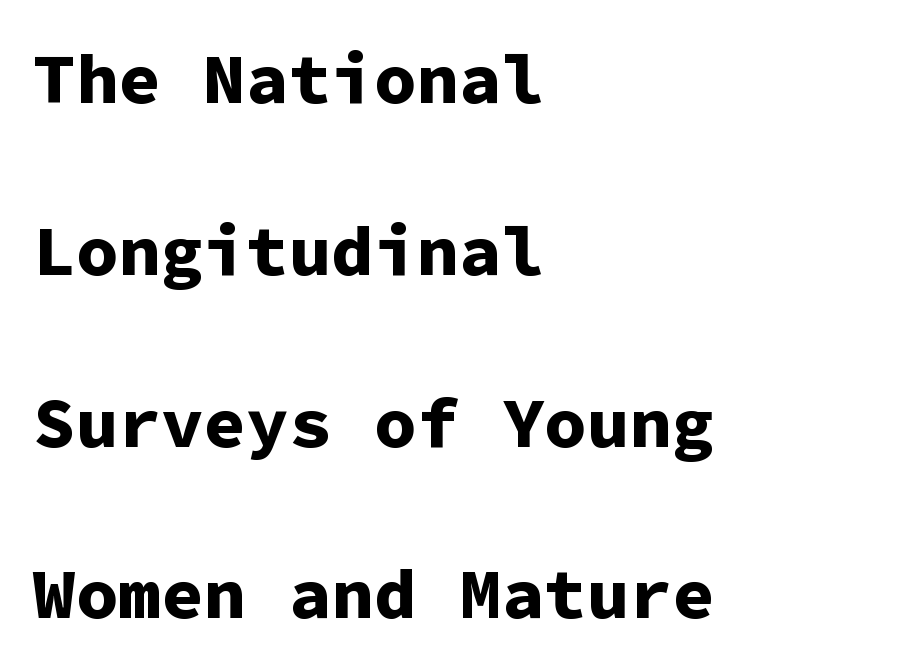
Honestly, the rows look like they've been pulled way apart. A sans-serif font was chosen for this passage. The specimen reads as upright at a glance. The typesetting leans heavy: a genuine bold.
